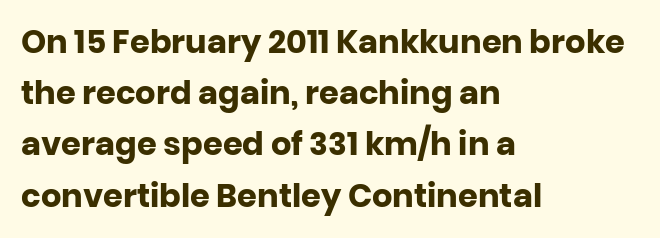
Line starts are locked; line ends wander. A typesetter would call this zero additional tracking. The axis of the letterforms is exactly vertical. Regarding leading, the lines here are spaced in the standard way. Note the varied advance widths — an 'i' is clearly narrower than an 'm'. This rendering features lettering with no underline.
